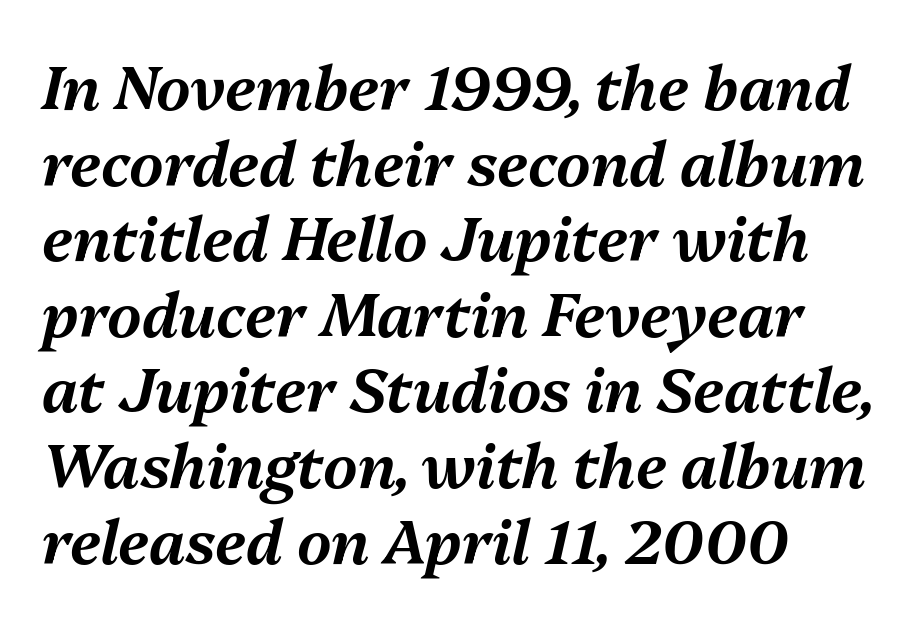
Q: Is the text italic (slanted)? A: Yes, it leans right by about 13 degrees.
Q: Is the text underlined? A: No.
Q: How is the paragraph aligned? A: Left-aligned.
Q: Is the spacing between letters normal or unusually wide? A: Normal.
Q: Is the spacing between lines tight, normal or loose? A: Normal.
Q: Width (condensed, normal, or wide)? A: Normal.
Q: Stroke contrast? A: Medium.
Q: x-height? A: Medium.
Q: Monospaced? A: No.
